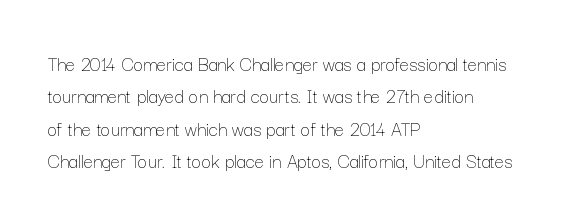
The image shows 21 px text type, upright; set left-aligned, normal line spacing (1.54x), normal letter spacing, not underlined.
